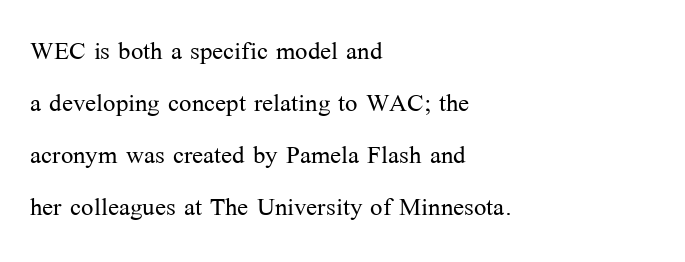
{"serif": "yes", "italic": "no", "bold": "no", "weight": "light", "width": "normal", "stroke_contrast": "medium", "x_height": "medium", "monospaced": "no", "underline": "no", "align": "left", "line_spacing": "normal", "line_spacing_ratio": 1.58, "letter_spacing": "normal", "letter_spacing_em": 0.0, "glyph_px": 33}
